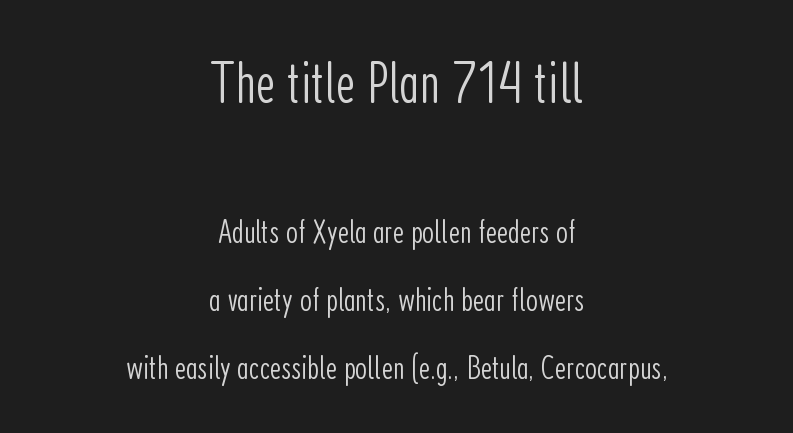
{"serif": "no", "italic": "no", "bold": "no", "weight": "light", "width": "condensed", "stroke_contrast": "low", "x_height": "medium", "monospaced": "no", "underline": "no", "align": "center", "line_spacing": "loose", "line_spacing_ratio": 2.0, "letter_spacing": "normal", "letter_spacing_em": 0.0, "larger_block": "first", "size_ratio": 1.74, "glyph_px": 59}
